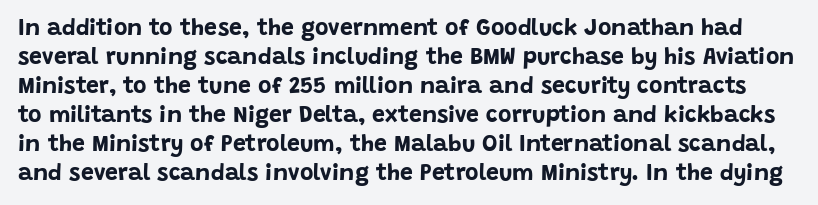
The image shows 23 px bold type, upright; set normal line spacing (1.26x), normal letter spacing, not underlined.
